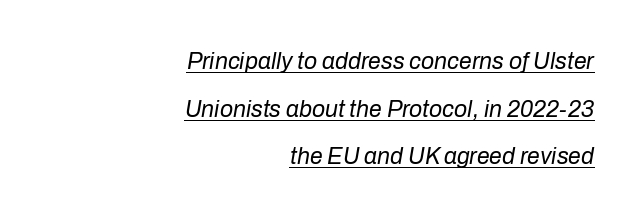
{"italic": "yes", "lean": "right", "slant_degrees": 10, "bold": "no", "underline": "yes", "align": "right", "line_spacing": "loose", "line_spacing_ratio": 2.07, "letter_spacing": "normal", "letter_spacing_em": 0.0, "glyph_px": 23}
